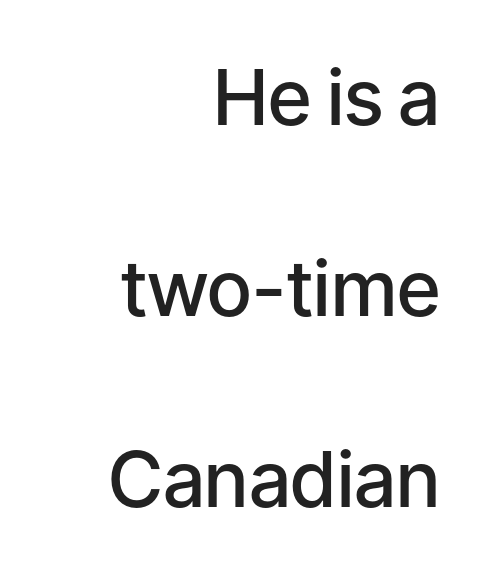
Q: Is the text bold? A: Semi-bold.
Q: Is the text italic (slanted)? A: No, it is upright.
Q: Is the typeface a serif or a sans-serif typeface? A: Sans-serif.
Q: Is the text underlined? A: No.
Q: How is the paragraph aligned? A: Right-aligned.
Q: Is the spacing between letters normal or unusually wide? A: Normal.
Q: Is the spacing between lines tight, normal or loose? A: Loose.
Q: Width (condensed, normal, or wide)? A: Normal.
Q: Stroke contrast? A: Low.
Q: x-height? A: Medium.
Q: Monospaced? A: No.
